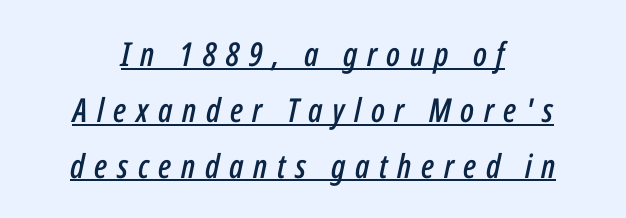
The text block is weighted toward neither margin, spreading evenly from the middle. Each line of the rendering has a horizontal stroke beneath the glyphs. Vertical spacing — default. Each letter keeps its own natural width here, so spacing adapts to shape. Style check: oblique. There is plenty of visible air inserted between adjacent glyphs.
